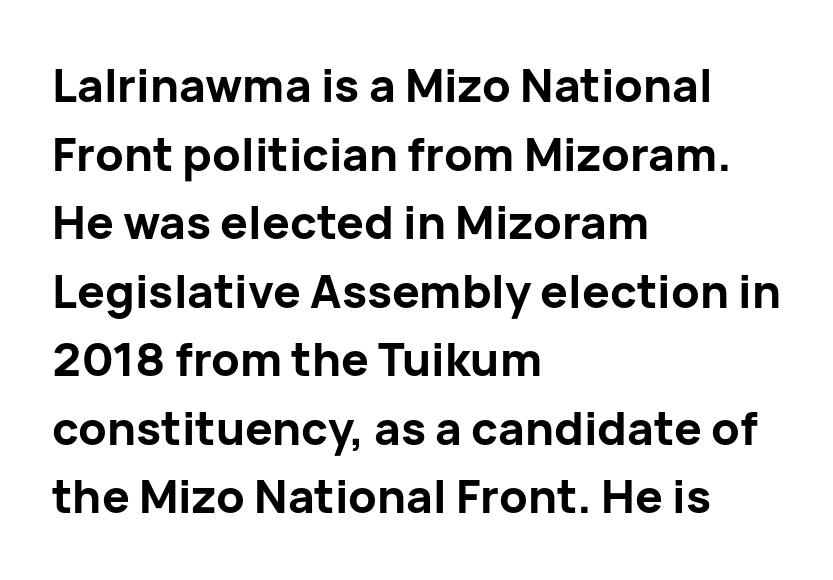
The image shows 46 px bold sans-serif type, upright; set left-aligned, normal line spacing (1.49x), normal letter spacing, not underlined; low stroke contrast and a medium x-height.
